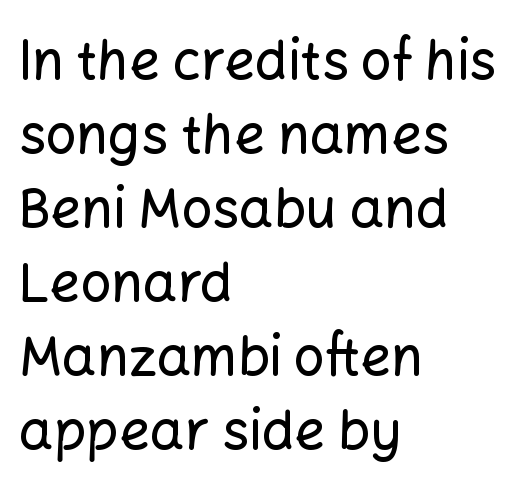
Visually the block forms a straight wall on the left and a jagged coastline on the right. The area under the type is left untouched. Is there much room between lines? A standard amount, neither cramped nor airy. This sample uses a sans-serif face. Tracking value appears to be zero — textbook default spacing. A typesetter would call this proportional, since set widths differ per character.
